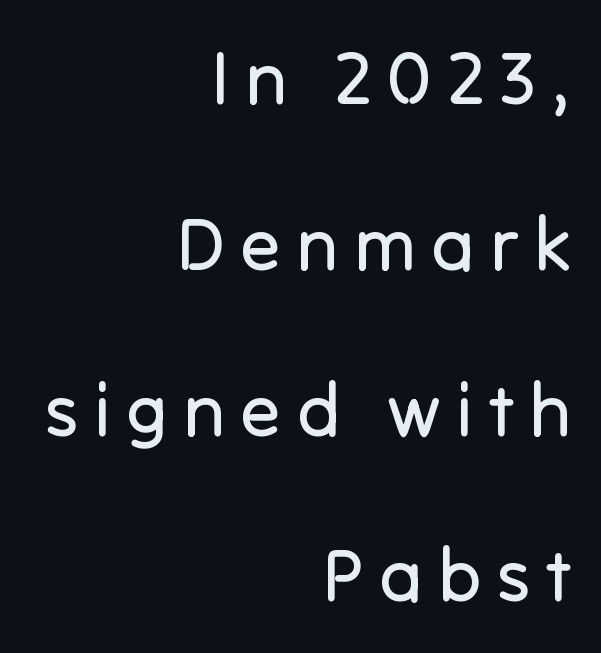
{"serif": "no", "italic": "no", "bold": "no", "weight": "regular", "width": "normal", "stroke_contrast": "low", "x_height": "medium", "monospaced": "no", "underline": "no", "align": "right", "line_spacing": "loose", "line_spacing_ratio": 2.24, "letter_spacing": "wide", "letter_spacing_em": 0.21, "glyph_px": 74}
